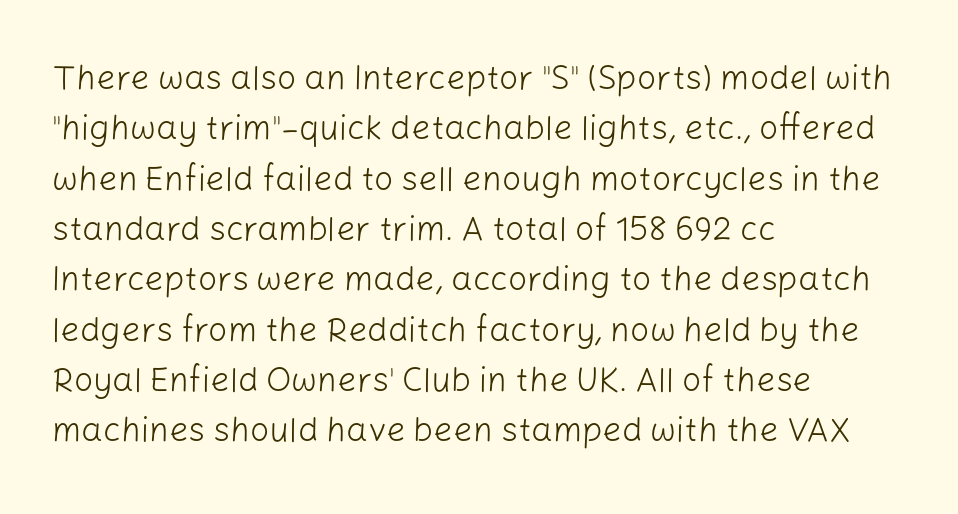
{"serif": "no", "italic": "no", "bold": "no", "weight": "light", "width": "normal", "stroke_contrast": "low", "x_height": "medium", "monospaced": "no", "underline": "no", "align": "left", "line_spacing": "normal", "line_spacing_ratio": 1.48, "letter_spacing": "normal", "letter_spacing_em": 0.0, "glyph_px": 34}
